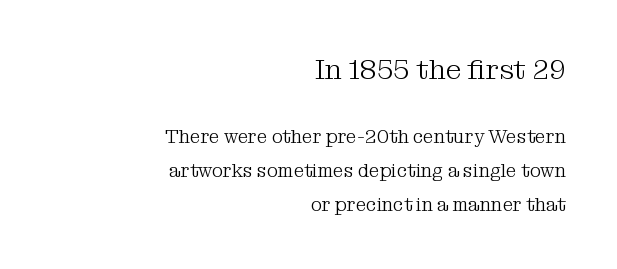
The lines in this sample share a right terminus and differ only in where they begin. No extra tracking has been applied to these lines. Letters rest on an invisible, unmarked baseline. Typographically, this falls in the serif category.
